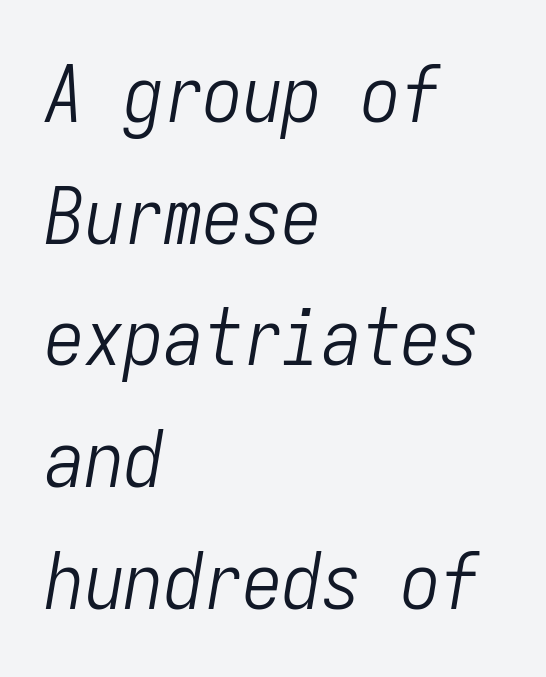
{"italic": "yes", "lean": "right", "slant_degrees": 9, "bold": "no", "weight": "light", "width": "condensed", "stroke_contrast": "low", "x_height": "medium", "monospaced": "yes", "underline": "no", "align": "left", "line_spacing": "normal", "line_spacing_ratio": 1.54, "letter_spacing": "normal", "letter_spacing_em": 0.0, "glyph_px": 79}
